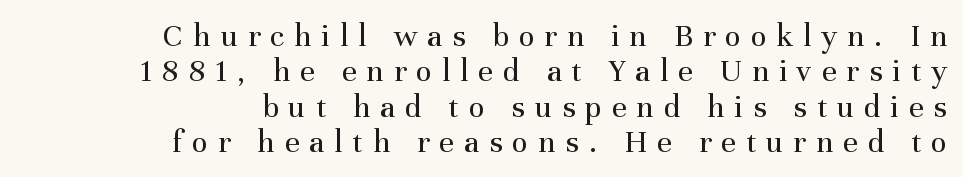
{"serif": "yes", "italic": "no", "bold": "no", "weight": "regular", "width": "normal", "stroke_contrast": "medium", "x_height": "medium", "monospaced": "no", "underline": "no", "align": "right", "line_spacing": "tight", "line_spacing_ratio": 1.07, "letter_spacing": "wide", "letter_spacing_em": 0.3, "glyph_px": 33}
